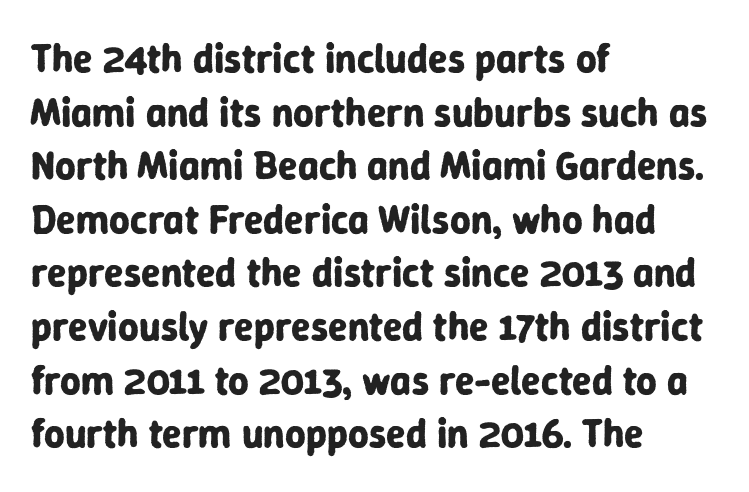
Q: Is the text bold? A: Yes.
Q: Is the text italic (slanted)? A: No, it is upright.
Q: Is the typeface a serif or a sans-serif typeface? A: Sans-serif.
Q: Is the text underlined? A: No.
Q: How is the paragraph aligned? A: Left-aligned.
Q: Is the spacing between letters normal or unusually wide? A: Normal.
Q: Is the spacing between lines tight, normal or loose? A: Normal.
Q: Width (condensed, normal, or wide)? A: Normal.
Q: Stroke contrast? A: Low.
Q: x-height? A: Medium.
Q: Monospaced? A: No.
